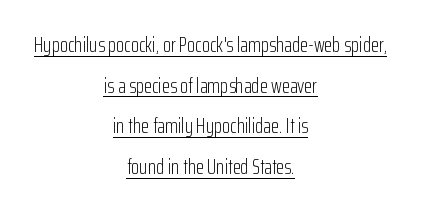
The image shows 21 px text type, upright; set centered, loose line spacing (1.94x), normal letter spacing, underlined.
